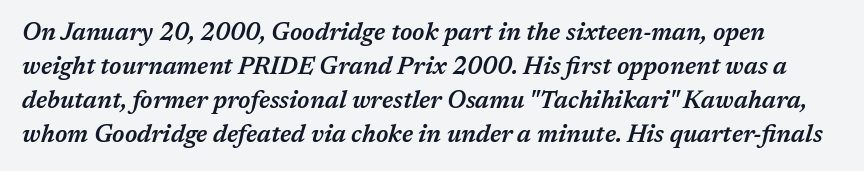
Emphasis by weight is partial: semibold. Is the type slanted? Yes — the strokes lean at a clear angle. A clean baseline with only descenders dipping below it. Reading down the column, the eye jumps a familiar distance to each next line. The letterforms sit shoulder to shoulder at normal distance.
